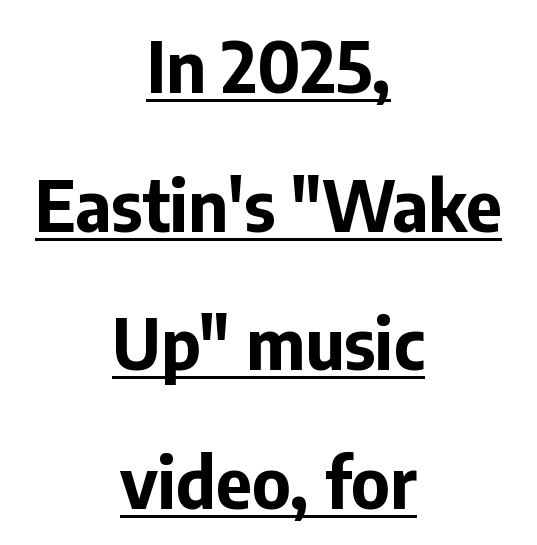
Layout note: lines centered. The typesetting leans heavy: a genuine bold. A typesetter would call this zero additional tracking. Beneath each row of characters lies a ruled line.
